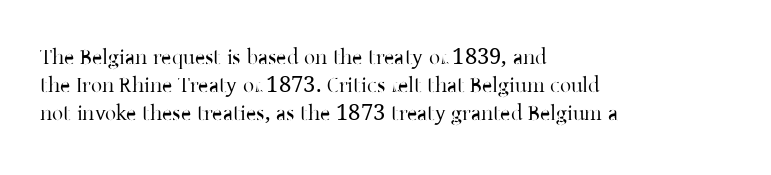
{"italic": "no", "bold": "no", "underline": "no", "align": "left", "line_spacing": "normal", "line_spacing_ratio": 1.28, "letter_spacing": "normal", "letter_spacing_em": 0.0, "glyph_px": 22}
